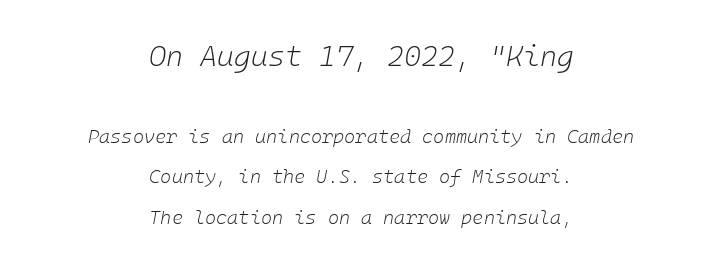
Q: Is the text bold? A: No.
Q: Is the text italic (slanted)? A: Yes, it leans right by about 10 degrees.
Q: Is the text underlined? A: No.
Q: How is the paragraph aligned? A: Centered.
Q: Is the spacing between letters normal or unusually wide? A: Normal.
Q: Is the spacing between lines tight, normal or loose? A: Loose.
Q: Which block of text is set in a larger size, the first (top) or the second (bottom)? A: The first (top) one.
Q: Width (condensed, normal, or wide)? A: Normal.
Q: Stroke contrast? A: Low.
Q: x-height? A: Medium.
